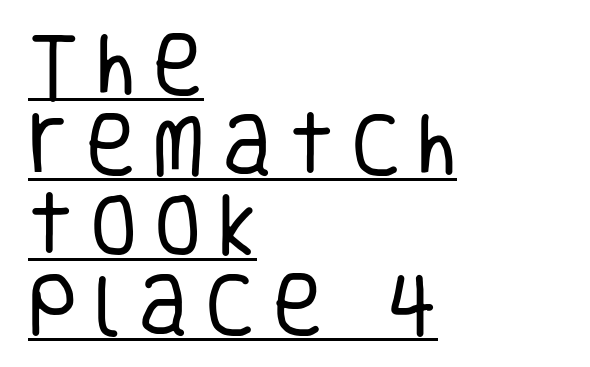
Q: Is the text bold? A: No.
Q: Is the text italic (slanted)? A: No, it is upright.
Q: Is the typeface a serif or a sans-serif typeface? A: Sans-serif.
Q: Is the text underlined? A: Yes.
Q: How is the paragraph aligned? A: Left-aligned.
Q: Is the spacing between letters normal or unusually wide? A: Unusually wide.
Q: Width (condensed, normal, or wide)? A: Condensed.
Q: Stroke contrast? A: Low.
Q: x-height? A: Large.
Q: Monospaced? A: No.
